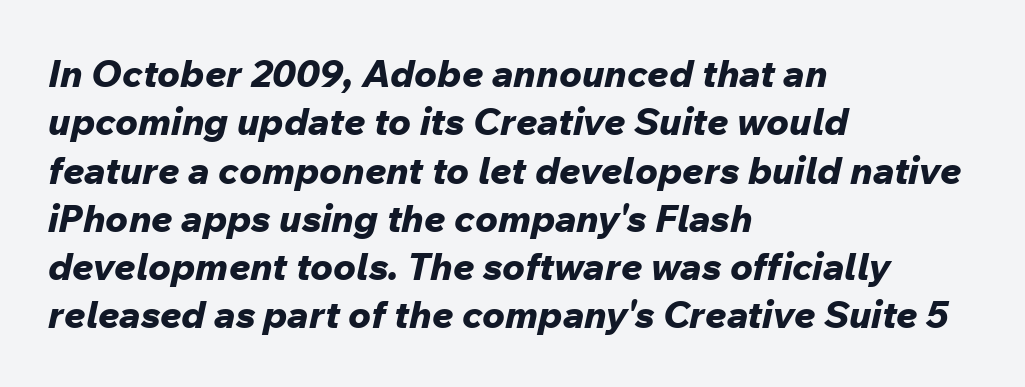
Q: Is the text bold? A: Yes.
Q: Is the text italic (slanted)? A: Yes, it leans right by about 12 degrees.
Q: Is the text underlined? A: No.
Q: How is the paragraph aligned? A: Left-aligned.
Q: Is the spacing between letters normal or unusually wide? A: Normal.
Q: Is the spacing between lines tight, normal or loose? A: Normal.
Q: Width (condensed, normal, or wide)? A: Normal.
Q: Stroke contrast? A: Low.
Q: x-height? A: Medium.
Q: Monospaced? A: No.
